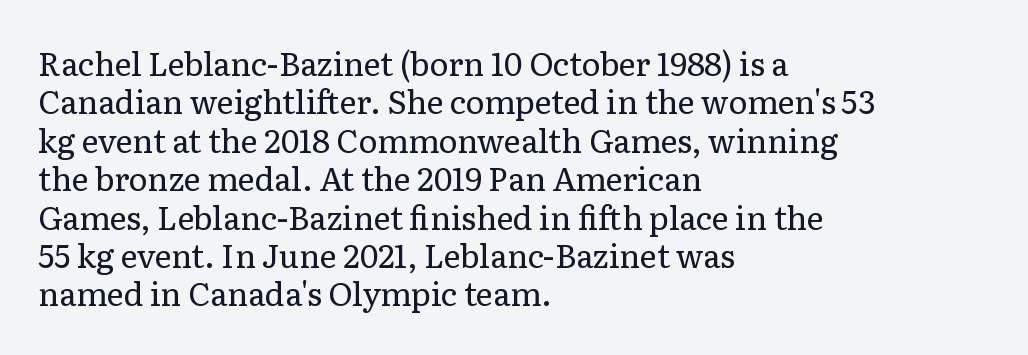
{"serif": "yes", "italic": "no", "bold": "no", "weight": "regular", "width": "normal", "stroke_contrast": "low", "x_height": "medium", "monospaced": "no", "underline": "no", "align": "left", "line_spacing_ratio": 1.2, "letter_spacing": "normal", "letter_spacing_em": 0.0, "glyph_px": 32}
